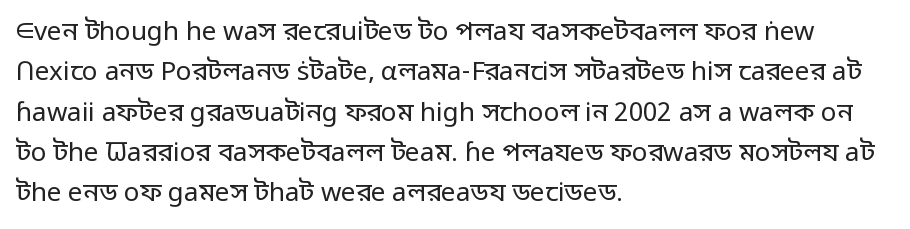
The image shows 26 px text type, upright; set left-aligned, normal line spacing (1.55x), normal letter spacing, not underlined.
